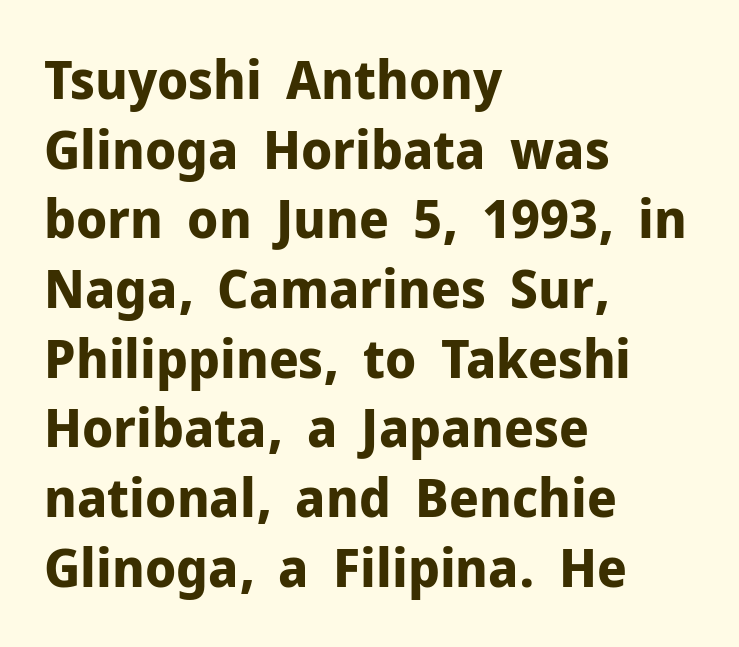
Words float on clear page, feet unadorned. The designer went with a sans here, leaving each stem footless. Summary of weight: heavy, a full bold. Compared with a centered layout, this one pins lines to the left instead.
